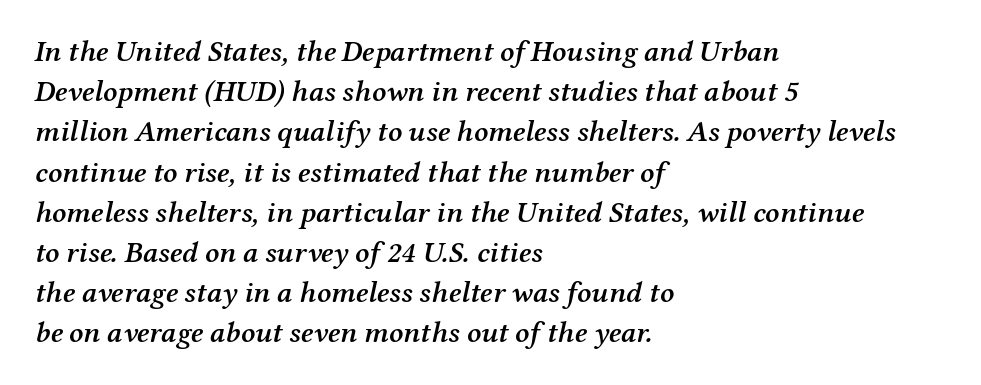
Type style note: has serifs. The type is set solid horizontally, with unmodified tracking. Where is the straight margin? On the left. Horizontal bands of white between lines are of average thickness. Stroke thickness is moderately raised; the sample reads as semibold. The glyphs look as if they've been sheared to an angle.
